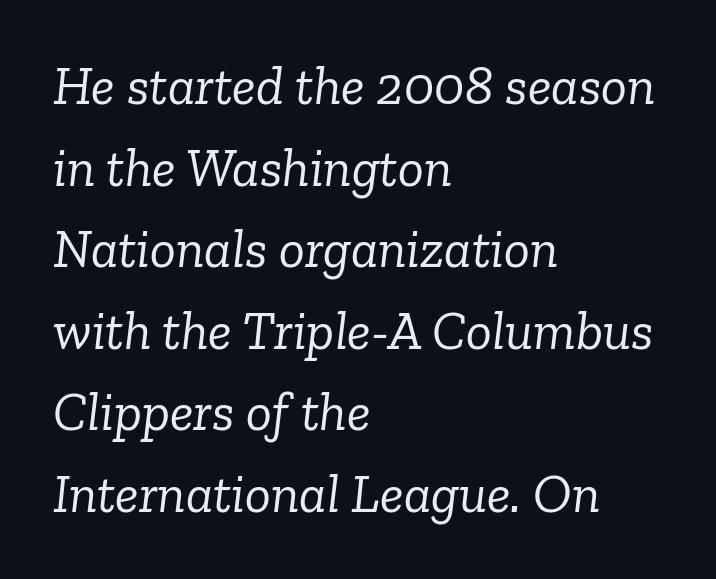
{"serif": "yes", "italic": "yes", "lean": "right", "slant_degrees": 6, "bold": "no", "weight": "light", "width": "normal", "stroke_contrast": "low", "x_height": "medium", "monospaced": "no", "underline": "no", "align": "left", "line_spacing": "normal", "line_spacing_ratio": 1.51, "letter_spacing": "normal", "letter_spacing_em": 0.0, "glyph_px": 54}
